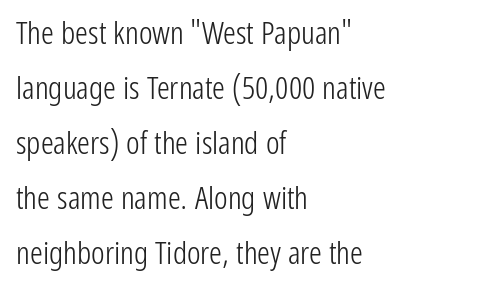
The image shows 32 px light, condensed sans-serif type, upright; set left-aligned, line spacing 1.72x, normal letter spacing, not underlined; low stroke contrast and a medium x-height.
